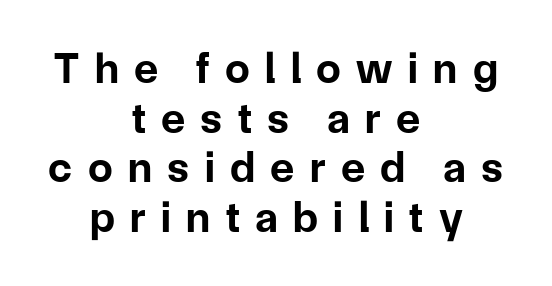
{"serif": "no", "italic": "no", "bold": "yes", "weight": "bold", "width": "normal", "stroke_contrast": "low", "x_height": "medium", "monospaced": "no", "underline": "no", "align": "center", "line_spacing": "tight", "line_spacing_ratio": 1.13, "letter_spacing": "wide", "letter_spacing_em": 0.35, "glyph_px": 44}
